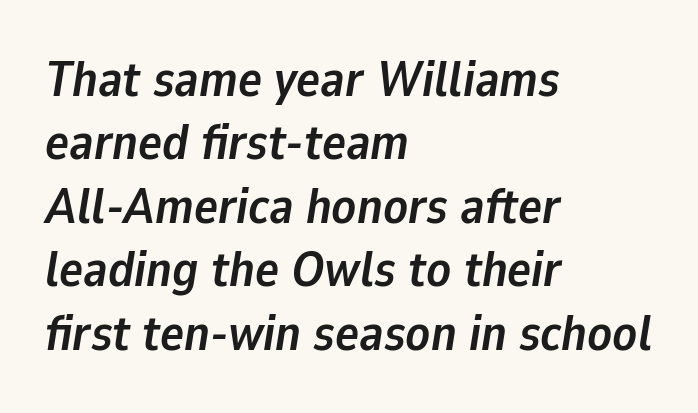
{"italic": "yes", "lean": "right", "slant_degrees": 9, "bold": "yes", "weight": "semibold", "width": "normal", "stroke_contrast": "low", "x_height": "medium", "monospaced": "no", "underline": "no", "align": "left", "line_spacing": "normal", "line_spacing_ratio": 1.27, "letter_spacing": "normal", "letter_spacing_em": 0.0, "glyph_px": 50}
